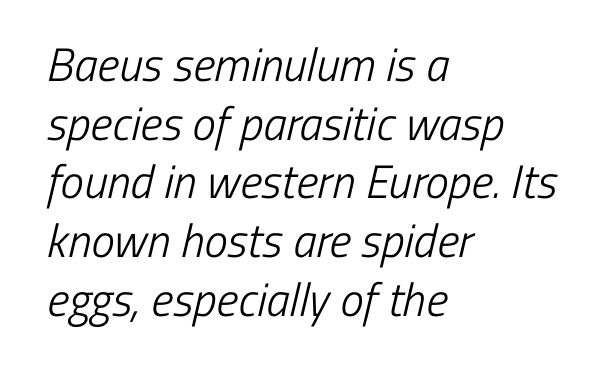
{"serif": "no", "bold": "no", "weight": "light", "width": "condensed", "stroke_contrast": "low", "x_height": "medium", "monospaced": "no", "underline": "no", "align": "left", "line_spacing": "normal", "line_spacing_ratio": 1.25, "letter_spacing": "normal", "letter_spacing_em": 0.0, "glyph_px": 47}
